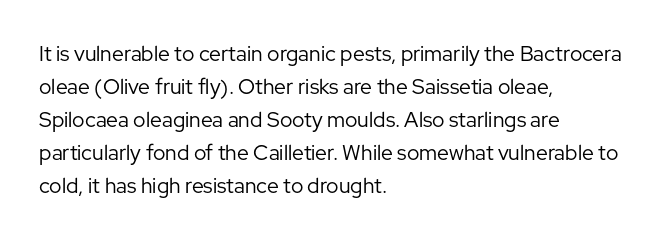
No italicization has been applied; the sample stays upright. This rendering features lettering with no underline. Summary of weight: not heavy and not bold. The typesetter chose a ragged-right arrangement here. The vertical gap from one line to the next is medium.
